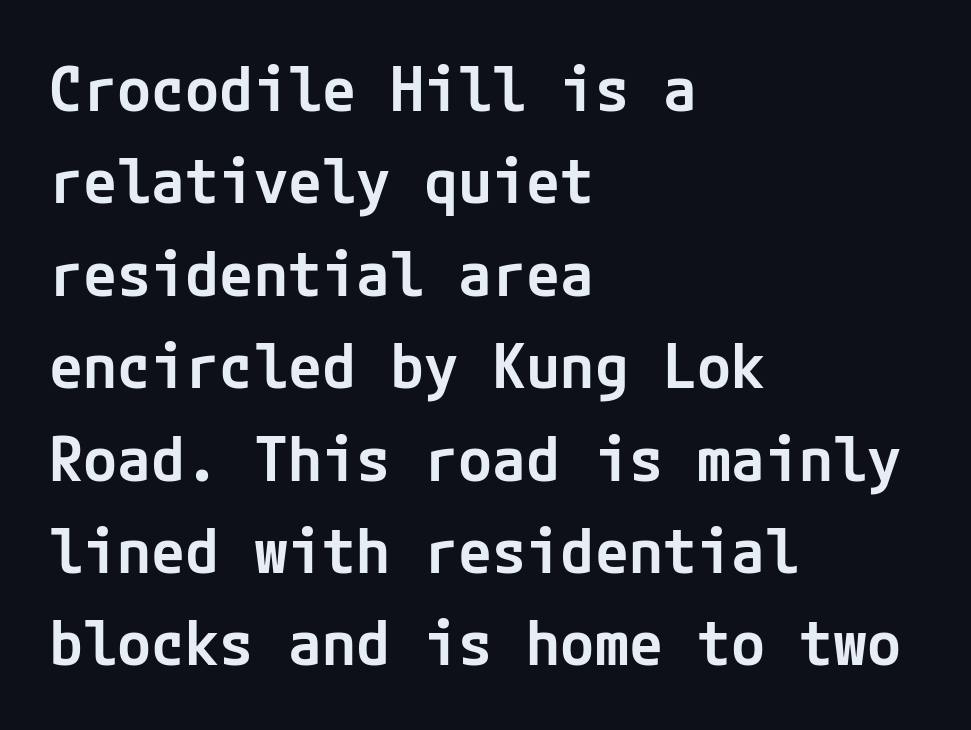
The image shows 62 px semibold sans-serif type, upright; set left-aligned, normal line spacing (1.49x), normal letter spacing, not underlined; low stroke contrast and a medium x-height.
